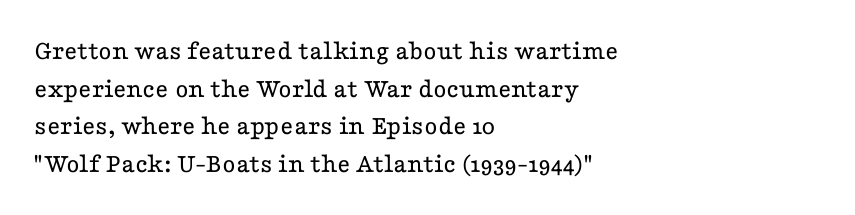
{"serif": "yes", "italic": "no", "bold": "no", "weight": "regular", "width": "wide", "stroke_contrast": "low", "x_height": "medium", "monospaced": "no", "underline": "no", "align": "left", "line_spacing": "normal", "line_spacing_ratio": 1.34, "letter_spacing": "normal", "letter_spacing_em": 0.0, "glyph_px": 28}
